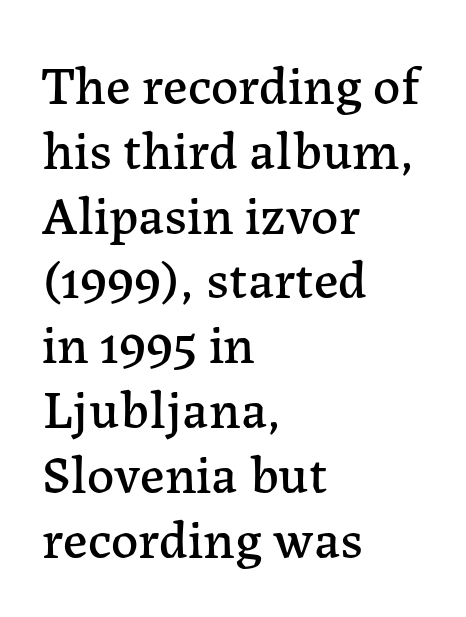
You can tell from the footed stems that serif type was used. Here the designer chose a conventional face with non-uniform glyph widths. The foot of each line stays bare and open. These lines are set flush left with a ragged right edge. Tall strokes in this sample are plumb rather than angled. No extra tracking has been applied to these lines.
